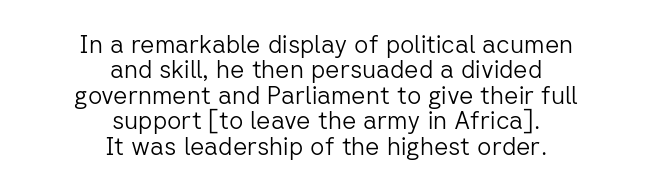
{"italic": "no", "bold": "no", "underline": "no", "align": "center", "line_spacing": "tight", "line_spacing_ratio": 1.02, "letter_spacing": "normal", "letter_spacing_em": 0.0, "glyph_px": 25}
